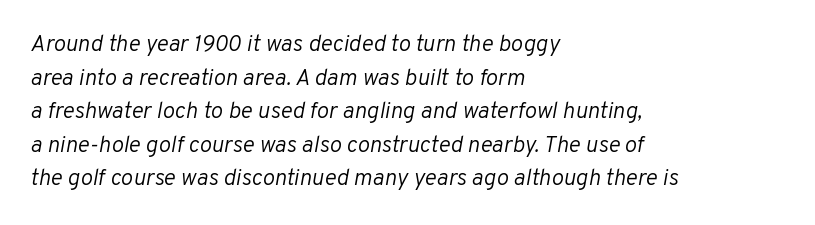
Q: Is the text bold? A: No.
Q: Is the text italic (slanted)? A: Yes, it leans right by about 10 degrees.
Q: Is the text underlined? A: No.
Q: How is the paragraph aligned? A: Left-aligned.
Q: Is the spacing between letters normal or unusually wide? A: Normal.
Q: Is the spacing between lines tight, normal or loose? A: Normal.
